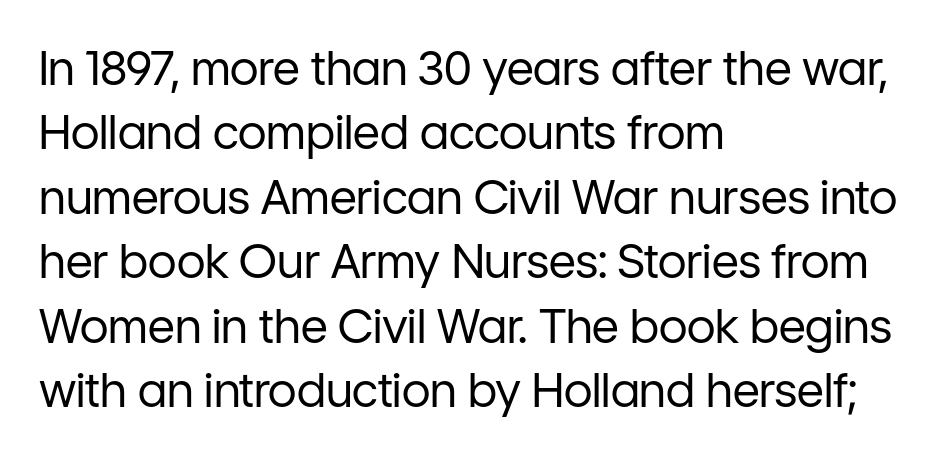
The image shows 47 px regular-weight sans-serif type, upright; set left-aligned, normal line spacing (1.37x), normal letter spacing, not underlined; low stroke contrast and a medium x-height.
